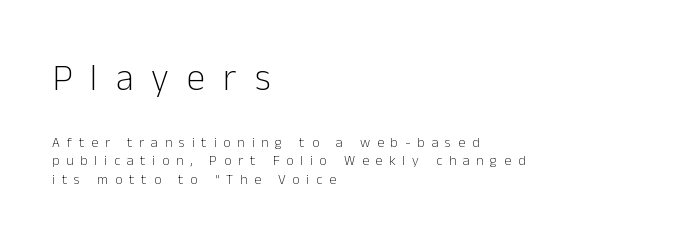
Q: Is the text bold? A: No.
Q: Is the text italic (slanted)? A: No, it is upright.
Q: Is the typeface a serif or a sans-serif typeface? A: Sans-serif.
Q: Is the text underlined? A: No.
Q: How is the paragraph aligned? A: Left-aligned.
Q: Is the spacing between letters normal or unusually wide? A: Unusually wide.
Q: Is the spacing between lines tight, normal or loose? A: Normal.
Q: Which block of text is set in a larger size, the first (top) or the second (bottom)? A: The first (top) one.
Q: Width (condensed, normal, or wide)? A: Normal.
Q: Stroke contrast? A: Low.
Q: x-height? A: Medium.
Q: Monospaced? A: No.
